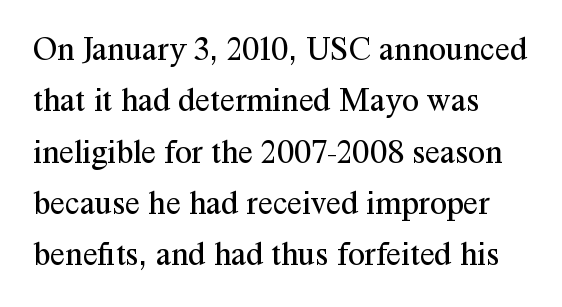
Q: Is the text bold? A: No.
Q: Is the text italic (slanted)? A: No, it is upright.
Q: Is the typeface a serif or a sans-serif typeface? A: Serif.
Q: Is the text underlined? A: No.
Q: How is the paragraph aligned? A: Left-aligned.
Q: Is the spacing between letters normal or unusually wide? A: Normal.
Q: Is the spacing between lines tight, normal or loose? A: Normal.
Q: Width (condensed, normal, or wide)? A: Normal.
Q: Stroke contrast? A: Medium.
Q: x-height? A: Medium.
Q: Monospaced? A: No.
